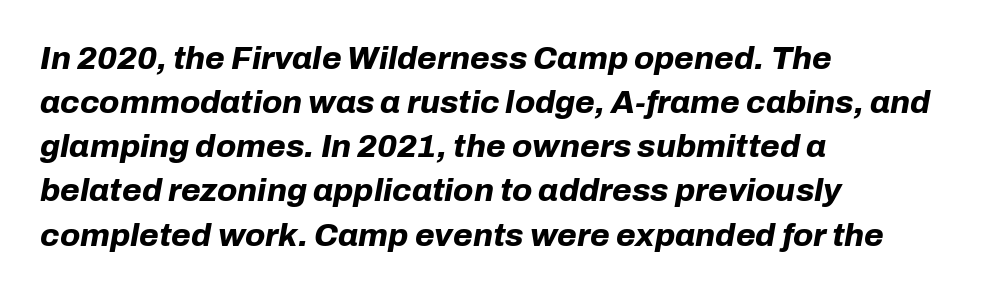
Q: Is the text bold? A: Yes.
Q: Is the text italic (slanted)? A: Yes, it leans right by about 10 degrees.
Q: Is the text underlined? A: No.
Q: How is the paragraph aligned? A: Left-aligned.
Q: Is the spacing between letters normal or unusually wide? A: Normal.
Q: Is the spacing between lines tight, normal or loose? A: Normal.
Q: Width (condensed, normal, or wide)? A: Normal.
Q: Stroke contrast? A: Low.
Q: x-height? A: Medium.
Q: Monospaced? A: No.
